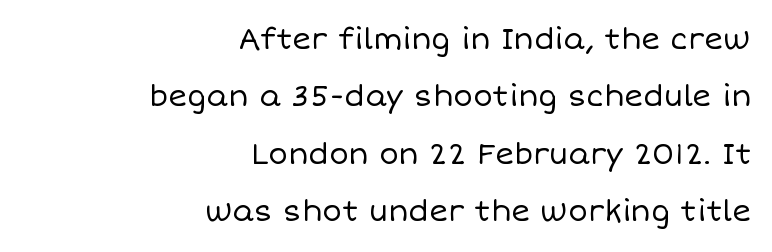
Teacher's note: observe the even right margin — that is flush-right alignment. Unbolded letterforms with no extra heft. The vertical gap from one line to the next is large. Compared with typical body copy, the letter spacing here is the same. Descenders are the only things crossing below the line.
